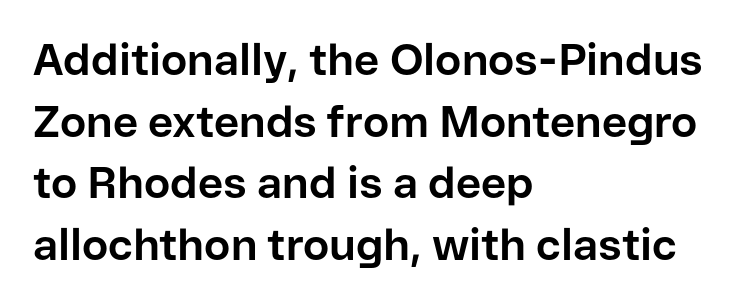
{"serif": "no", "italic": "no", "bold": "yes", "weight": "bold", "width": "normal", "stroke_contrast": "low", "x_height": "medium", "monospaced": "no", "underline": "no", "align": "left", "line_spacing": "normal", "line_spacing_ratio": 1.4, "letter_spacing": "normal", "letter_spacing_em": 0.0, "glyph_px": 44}
